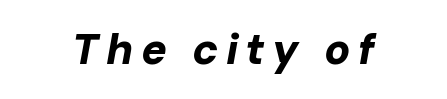
The passage shown is not underscored anywhere. Italic? Definitely — the glyphs are oblique. Typesetter's note: full bold, strokes at maximum text heaviness. The whitespace from short lines is split evenly between both sides.
